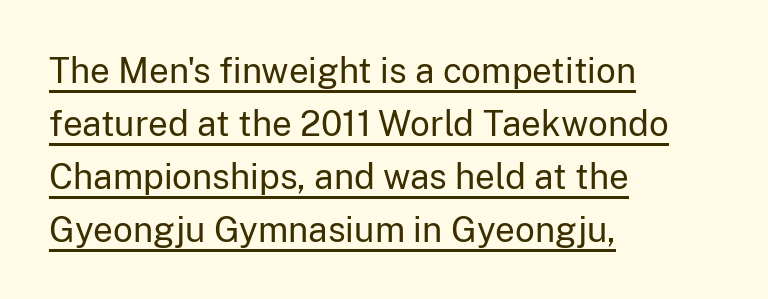
{"serif": "no", "italic": "no", "bold": "no", "weight": "regular", "width": "normal", "stroke_contrast": "low", "x_height": "medium", "monospaced": "no", "underline": "yes", "align": "left", "line_spacing": "normal", "line_spacing_ratio": 1.51, "letter_spacing": "normal", "letter_spacing_em": 0.0, "glyph_px": 35}
